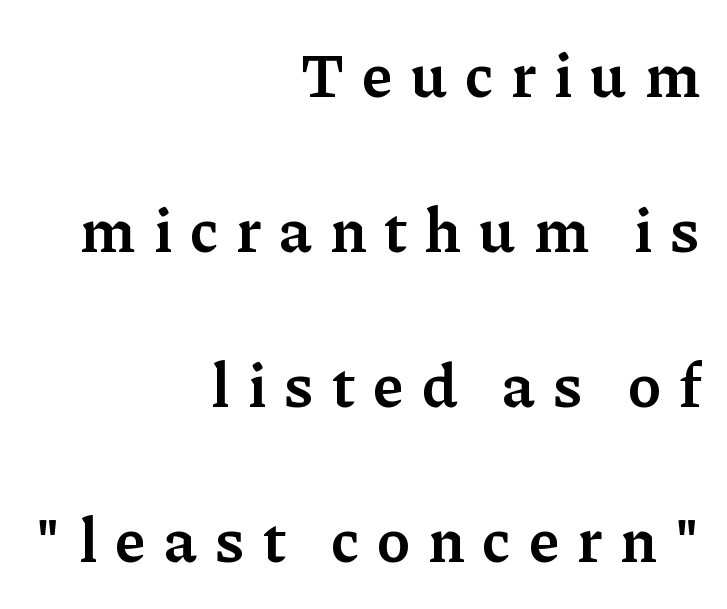
{"serif": "yes", "italic": "no", "bold": "semi", "weight": "semibold", "width": "normal", "stroke_contrast": "low", "x_height": "medium", "monospaced": "no", "underline": "no", "align": "right", "line_spacing": "loose", "line_spacing_ratio": 2.46, "letter_spacing": "wide", "letter_spacing_em": 0.29, "glyph_px": 63}
